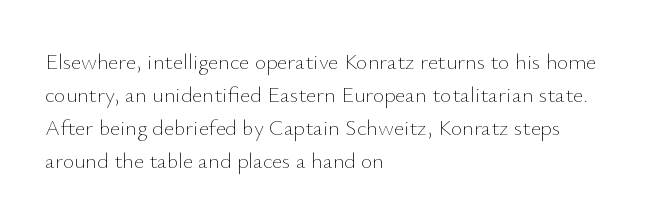
Q: Is the text bold? A: No.
Q: Is the text italic (slanted)? A: No, it is upright.
Q: Is the text underlined? A: No.
Q: How is the paragraph aligned? A: Left-aligned.
Q: Is the spacing between letters normal or unusually wide? A: Normal.
Q: Is the spacing between lines tight, normal or loose? A: Normal.
